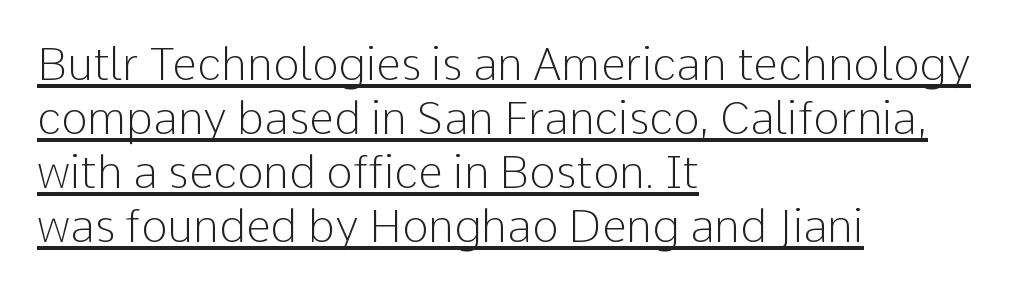
The image shows 45 px light sans-serif type, upright; set left-aligned, line spacing 1.2x, normal letter spacing, underlined; low stroke contrast and a medium x-height.
